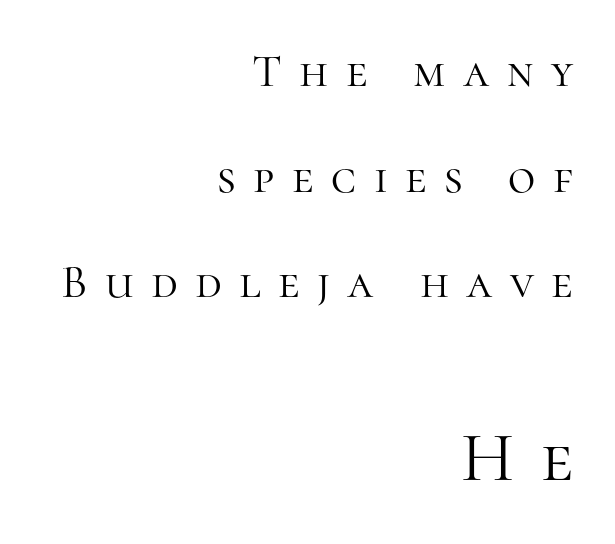
The image shows 70 px light serif type, upright; set right-aligned, loose line spacing (2.25x), unusually wide letter spacing (+0.37 em), not underlined; the second (bottom) block is 1.49x larger; high stroke contrast and a medium x-height.
